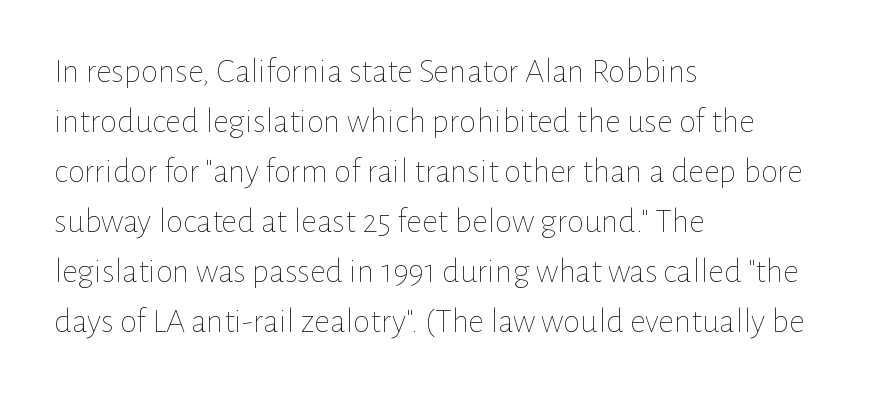
The text block is weighted toward the left margin, trailing off unevenly rightward. A quiet, ordinary-to-light weight characterises the typeface. Note the varied advance widths — an 'i' is clearly narrower than an 'm'. Unmarked baselines from the first word to the last. In terms of leading, this rendering sits right in the middle.
